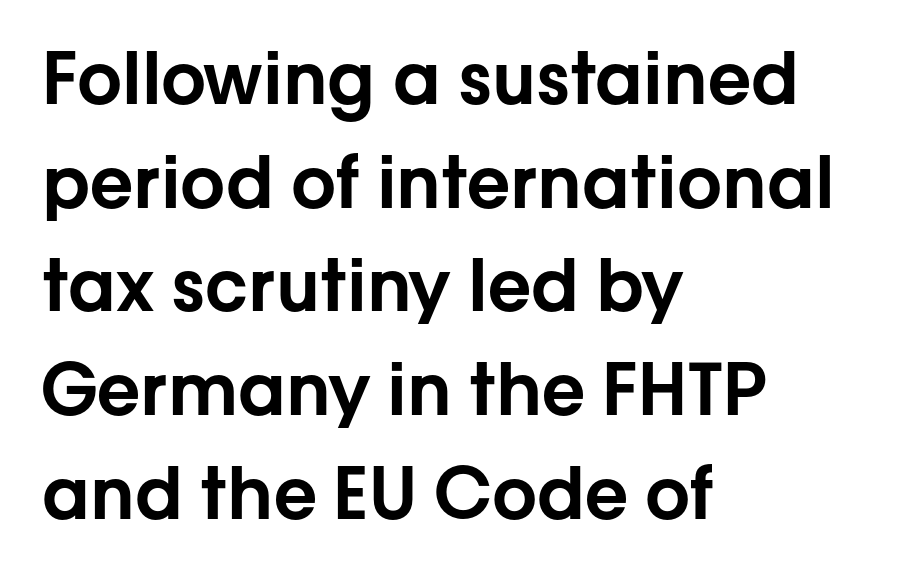
{"serif": "no", "italic": "no", "width": "normal", "stroke_contrast": "low", "x_height": "medium", "monospaced": "no", "underline": "no", "align": "left", "line_spacing": "normal", "line_spacing_ratio": 1.46, "letter_spacing": "normal", "letter_spacing_em": 0.0, "glyph_px": 71}
